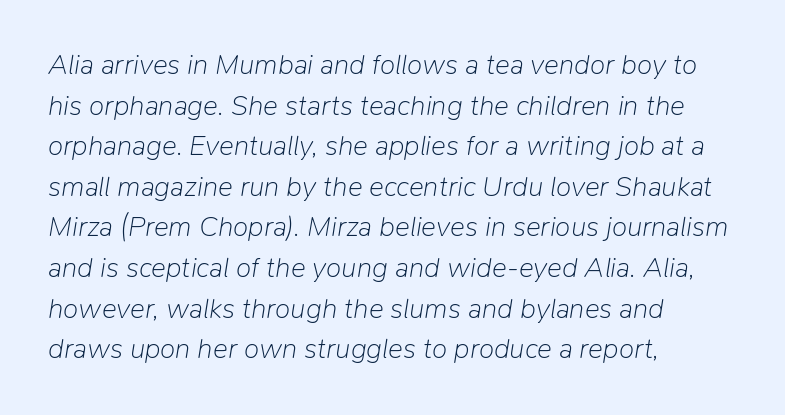
{"italic": "yes", "lean": "right", "slant_degrees": 9, "bold": "no", "weight": "light", "width": "normal", "stroke_contrast": "low", "x_height": "medium", "monospaced": "no", "underline": "no", "align": "left", "line_spacing": "normal", "line_spacing_ratio": 1.45, "letter_spacing": "normal", "letter_spacing_em": 0.0, "glyph_px": 28}
